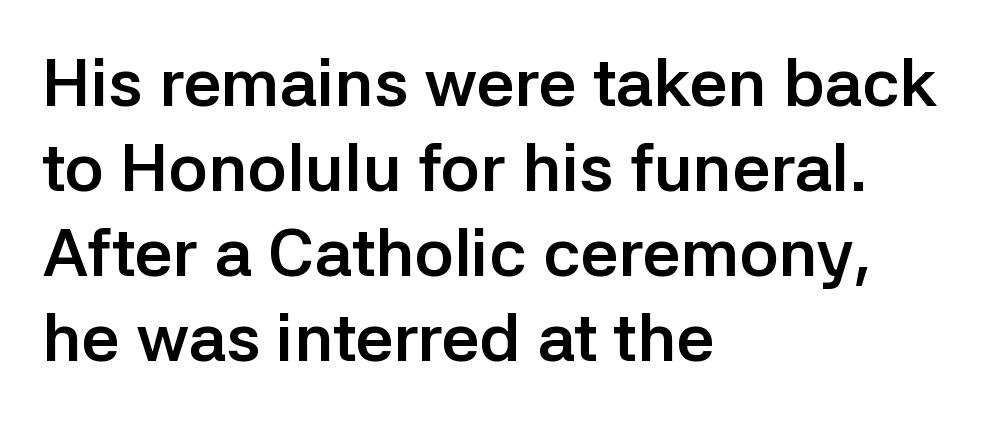
Q: Is the text bold? A: Yes.
Q: Is the text italic (slanted)? A: No, it is upright.
Q: Is the typeface a serif or a sans-serif typeface? A: Sans-serif.
Q: Is the text underlined? A: No.
Q: How is the paragraph aligned? A: Left-aligned.
Q: Is the spacing between letters normal or unusually wide? A: Normal.
Q: Is the spacing between lines tight, normal or loose? A: Normal.
Q: Width (condensed, normal, or wide)? A: Normal.
Q: Stroke contrast? A: Low.
Q: x-height? A: Medium.
Q: Monospaced? A: No.
